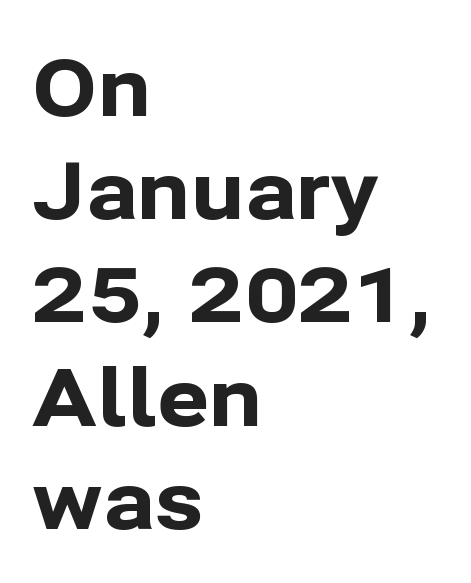
The typesetting leans heavy: a genuine bold. The typography opts for an upright posture over an oblique one. Each line starts at the same left margin while the right side varies. The tracking reads as untouched default to a designer's eye. Is this a fixed-width face? No — the glyphs have proportional, varying widths.
